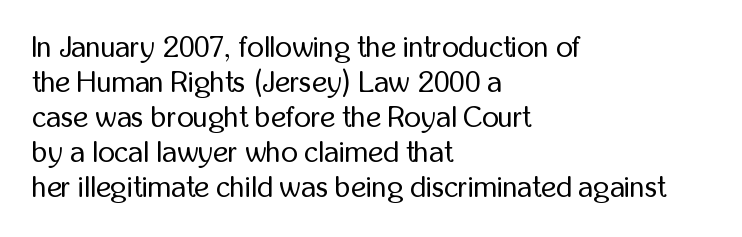
{"serif": "no", "italic": "no", "bold": "no", "weight": "regular", "width": "condensed", "stroke_contrast": "low", "x_height": "medium", "monospaced": "no", "underline": "no", "align": "left", "line_spacing_ratio": 1.21, "letter_spacing": "normal", "letter_spacing_em": 0.0, "glyph_px": 29}
